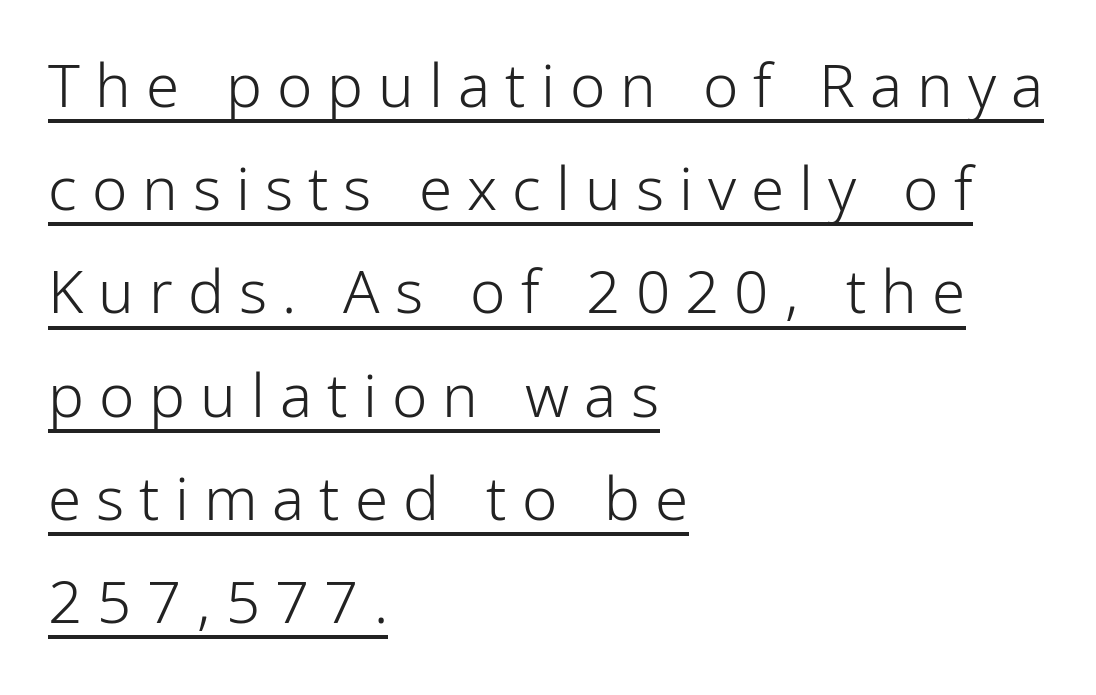
This sample uses an upright cut, with every glyph sitting square on the baseline. Is the block centered? No — it sits flush against the left margin. Think of a printed novel: that variable character pitch is what you see here. Unbolded letterforms with no extra heft. The face used here appears with an underline applied.
